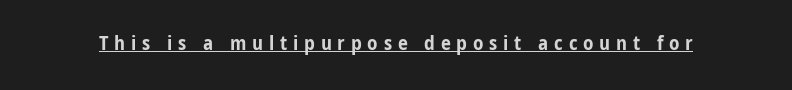
Q: Is the text bold? A: Yes.
Q: Is the text italic (slanted)? A: No, it is upright.
Q: Is the text underlined? A: Yes.
Q: Is the spacing between letters normal or unusually wide? A: Unusually wide.
